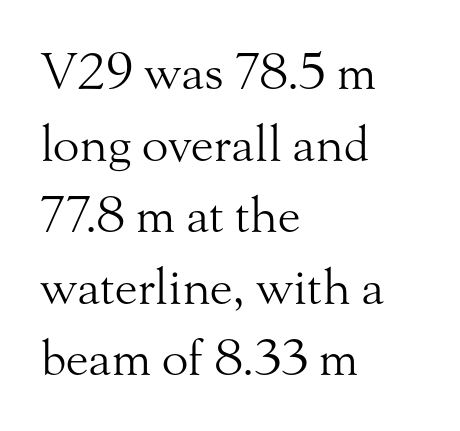
{"serif": "yes", "italic": "no", "bold": "no", "weight": "light", "width": "normal", "stroke_contrast": "medium", "x_height": "small", "monospaced": "no", "underline": "no", "align": "left", "line_spacing": "normal", "line_spacing_ratio": 1.46, "letter_spacing": "normal", "letter_spacing_em": 0.0, "glyph_px": 49}
